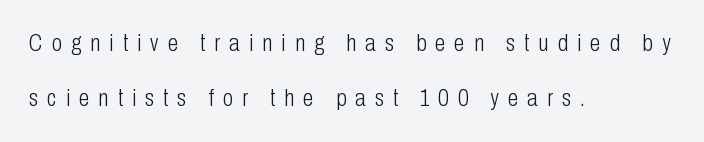
Q: Is the text bold? A: No.
Q: Is the text italic (slanted)? A: No, it is upright.
Q: Is the text underlined? A: No.
Q: How is the paragraph aligned? A: Left-aligned.
Q: Is the spacing between letters normal or unusually wide? A: Unusually wide.
Q: Is the spacing between lines tight, normal or loose? A: Loose.
